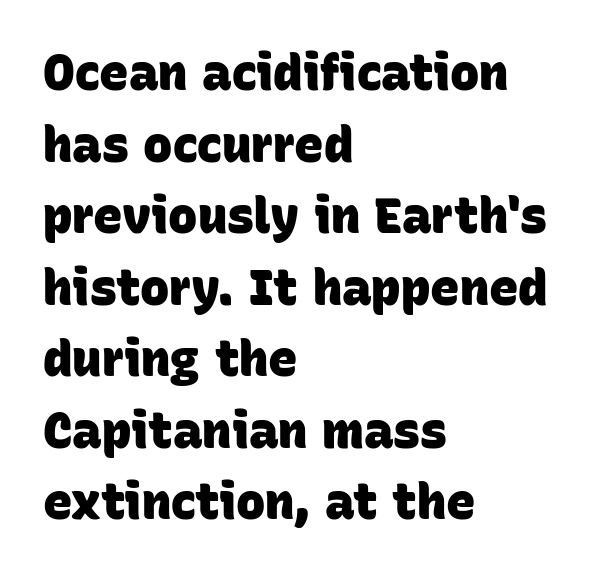
{"serif": "no", "bold": "yes", "weight": "heavy", "width": "normal", "stroke_contrast": "low", "x_height": "large", "monospaced": "no", "underline": "no", "align": "left", "line_spacing": "normal", "line_spacing_ratio": 1.46, "letter_spacing": "normal", "letter_spacing_em": 0.0, "glyph_px": 49}
